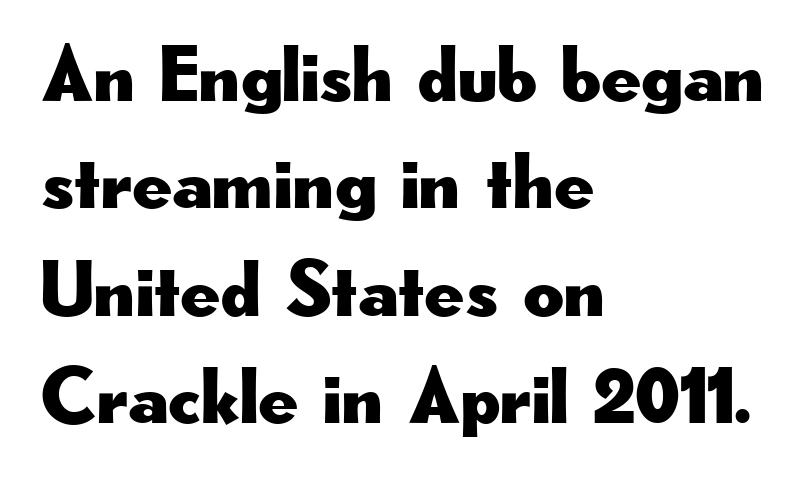
Q: Is the text italic (slanted)? A: No, it is upright.
Q: Is the typeface a serif or a sans-serif typeface? A: Sans-serif.
Q: Is the text underlined? A: No.
Q: How is the paragraph aligned? A: Left-aligned.
Q: Is the spacing between letters normal or unusually wide? A: Normal.
Q: Is the spacing between lines tight, normal or loose? A: Normal.
Q: Width (condensed, normal, or wide)? A: Wide.
Q: Stroke contrast? A: Low.
Q: x-height? A: Small.
Q: Monospaced? A: No.
